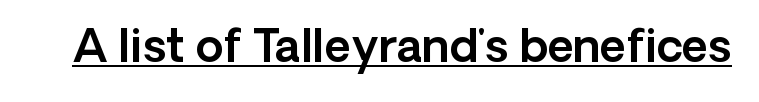
{"serif": "no", "italic": "no", "width": "normal", "x_height": "medium", "monospaced": "no", "underline": "yes", "letter_spacing": "normal", "letter_spacing_em": 0.0, "glyph_px": 45}
